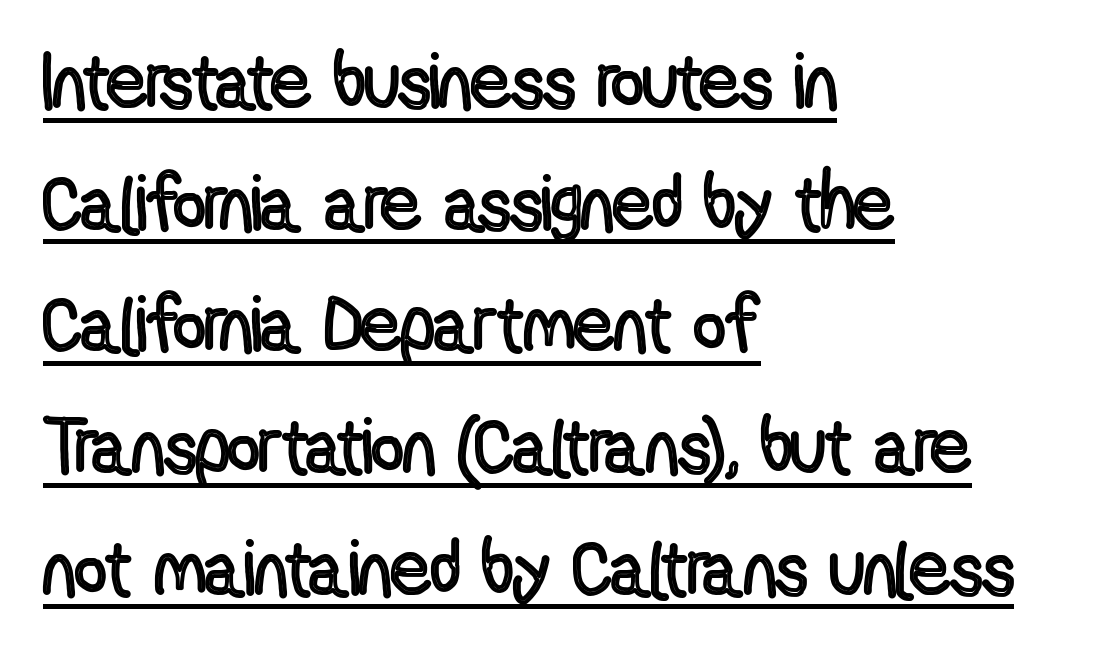
{"italic": "no", "width": "condensed", "x_height": "medium", "monospaced": "no", "underline": "yes", "align": "left", "line_spacing": "normal", "line_spacing_ratio": 1.56, "letter_spacing": "normal", "letter_spacing_em": 0.0, "glyph_px": 78}
